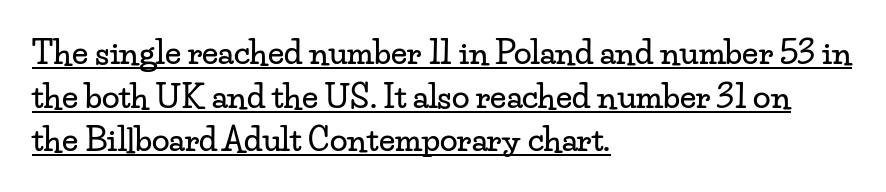
The image shows 32 px wide serif type, upright; set left-aligned, normal line spacing (1.36x), normal letter spacing, underlined; low stroke contrast and a small x-height.
